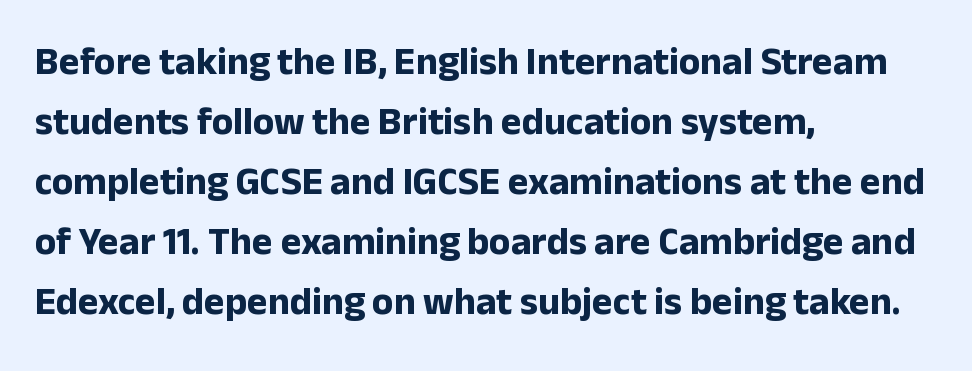
The image shows 39 px bold sans-serif type, upright; set left-aligned, normal line spacing (1.54x), normal letter spacing, not underlined; low stroke contrast and a medium x-height.
